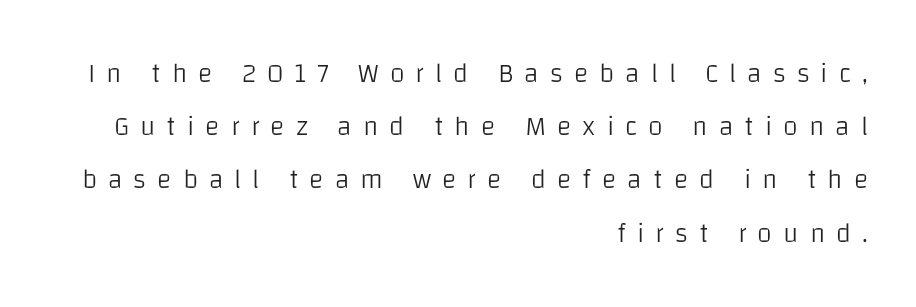
Rule under the text: the space is simply empty. Line spacing here is loose. Ordinary non-slanted type is in use. All the whitespace from short lines collects on the left. Weight: regular or lighter.
